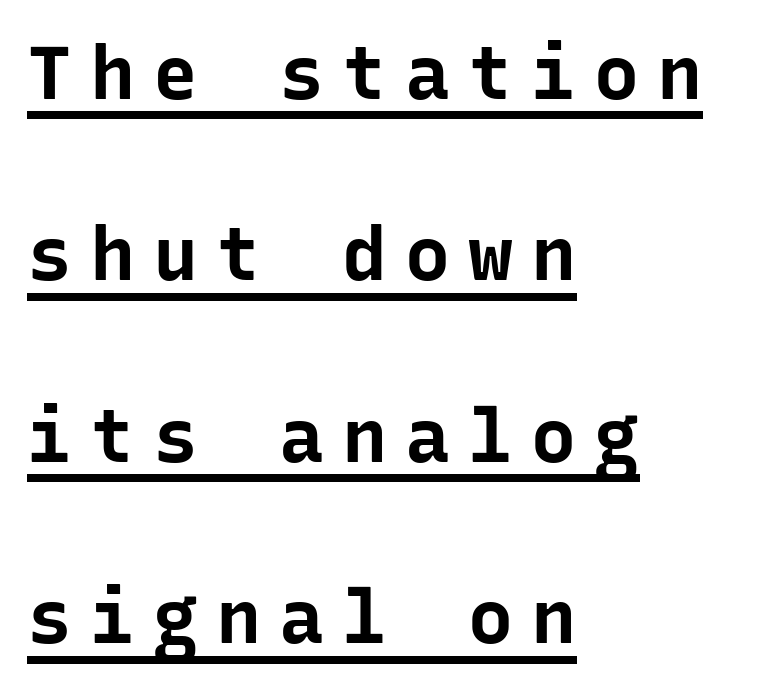
Caption: multi-line text, flush left, ragged right. Here the designer chose a console-style face with uniform glyph widths. Characters remain perfectly vertical along every line. Classification — sans serif.
